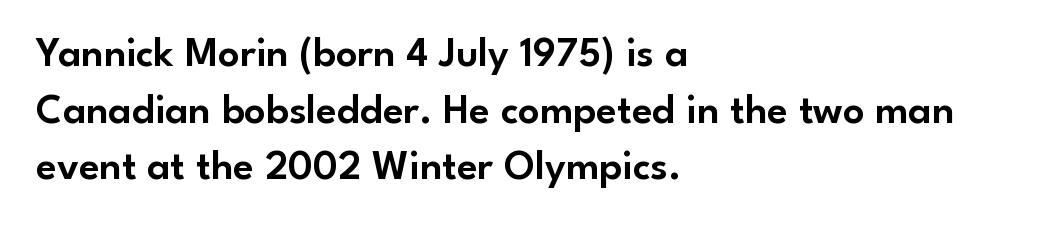
Spacing between characters is what you'd get straight out of the box. Letterform terminals end flat and unadorned throughout the passage. Layout note: lines flush left. No italicization has been applied; the sample stays upright. Think of a printed novel: that variable character pitch is what you see here. One glance says typical: line gaps are just what's usual.
